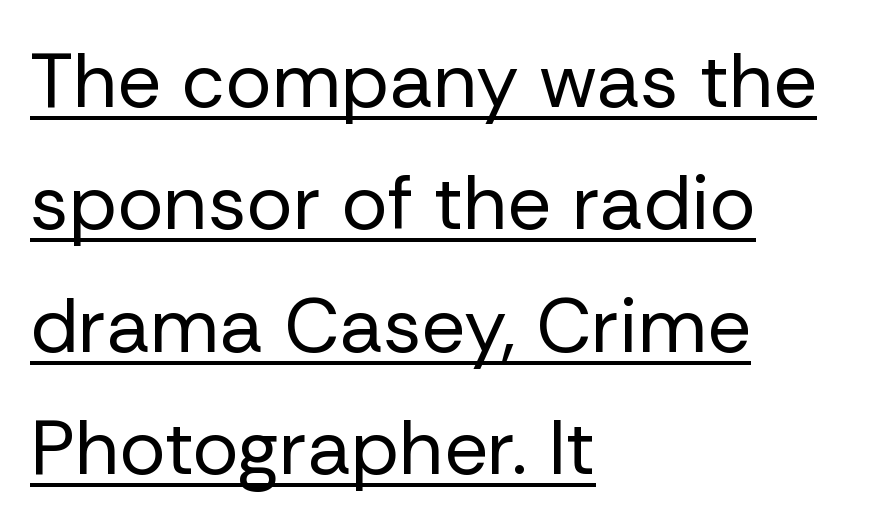
Note the varied advance widths — an 'i' is clearly narrower than an 'm'. The passage shown is not bold in any degree. The rendering uses a moderate line-height, typical for paragraphs. Unlike a traditional serif, this face leaves its strokes unadorned. The rendering uses the underline text-decoration.
